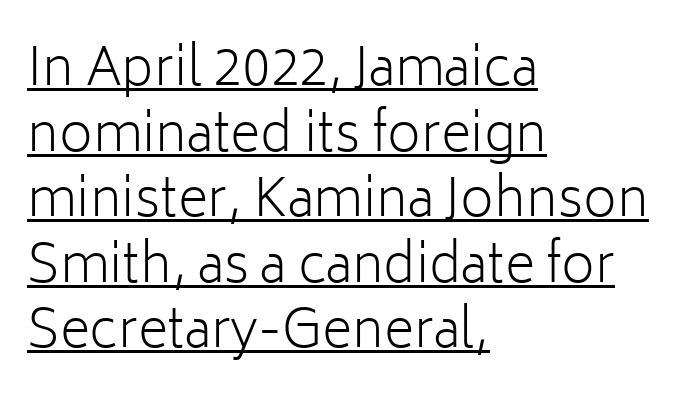
Q: Is the text bold? A: No.
Q: Is the text italic (slanted)? A: No, it is upright.
Q: Is the typeface a serif or a sans-serif typeface? A: Sans-serif.
Q: Is the text underlined? A: Yes.
Q: How is the paragraph aligned? A: Left-aligned.
Q: Is the spacing between letters normal or unusually wide? A: Normal.
Q: Is the spacing between lines tight, normal or loose? A: Normal.
Q: Width (condensed, normal, or wide)? A: Normal.
Q: Stroke contrast? A: Low.
Q: x-height? A: Medium.
Q: Monospaced? A: No.
